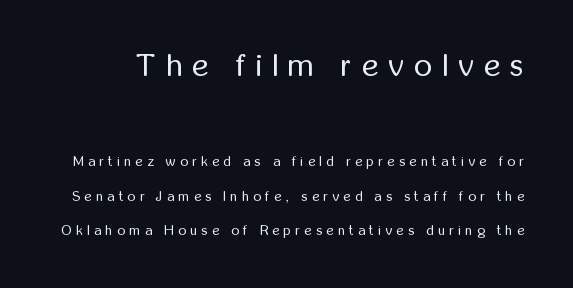
Q: Is the text bold? A: No.
Q: Is the text italic (slanted)? A: No, it is upright.
Q: Is the typeface a serif or a sans-serif typeface? A: Sans-serif.
Q: Is the text underlined? A: No.
Q: Is the spacing between letters normal or unusually wide? A: Unusually wide.
Q: Is the spacing between lines tight, normal or loose? A: Loose.
Q: Which block of text is set in a larger size, the first (top) or the second (bottom)? A: The first (top) one.
Q: Width (condensed, normal, or wide)? A: Condensed.
Q: Stroke contrast? A: Low.
Q: x-height? A: Medium.
Q: Monospaced? A: No.
